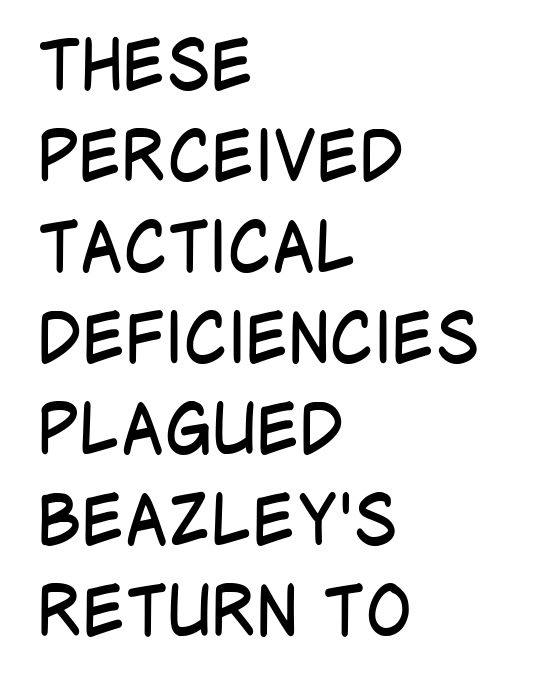
The strip under each line holds only bare page. Unbolded letterforms with no extra heft. You can tell it's not italic because the verticals are truly vertical. The lines are quadded left. Looks like regular typesetting: each glyph gets only the width it needs. Leading: standard.
